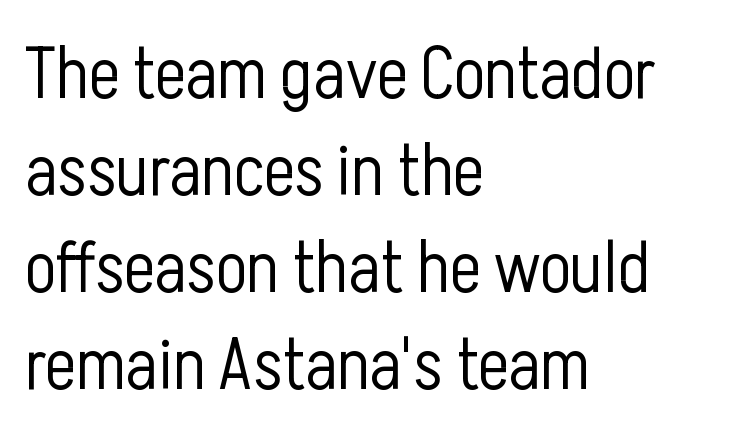
{"serif": "no", "italic": "no", "bold": "no", "weight": "light", "width": "condensed", "stroke_contrast": "low", "x_height": "medium", "monospaced": "no", "underline": "no", "align": "left", "line_spacing": "normal", "line_spacing_ratio": 1.33, "letter_spacing": "normal", "letter_spacing_em": 0.0, "glyph_px": 73}
